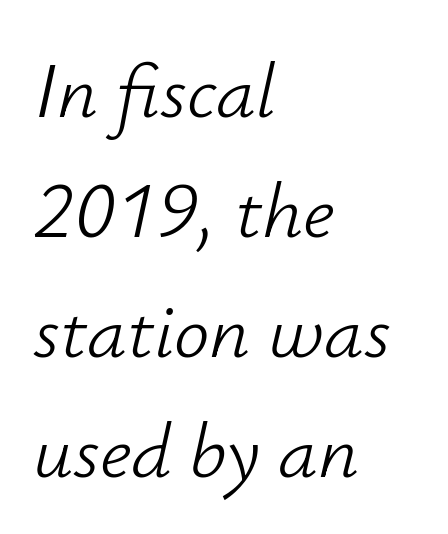
The image shows 79 px light type, italic (leaning right); set left-aligned, normal line spacing (1.52x), normal letter spacing, not underlined; low stroke contrast and a small x-height.
